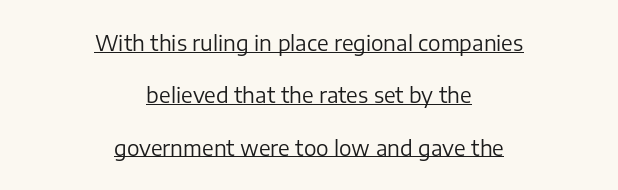
Q: Is the text bold? A: No.
Q: Is the text italic (slanted)? A: No, it is upright.
Q: Is the text underlined? A: Yes.
Q: How is the paragraph aligned? A: Centered.
Q: Is the spacing between letters normal or unusually wide? A: Normal.
Q: Is the spacing between lines tight, normal or loose? A: Loose.
